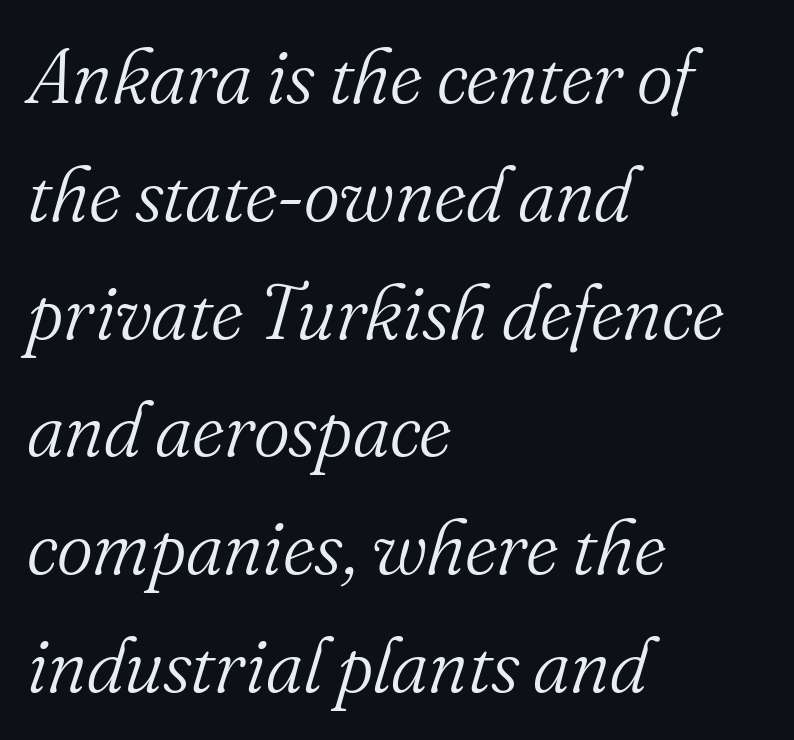
The image shows 77 px light serif type, italic (leaning right); set left-aligned, normal line spacing (1.53x), normal letter spacing, not underlined; medium stroke contrast and a small x-height.
